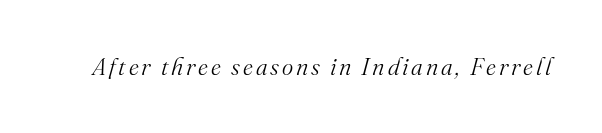
{"italic": "yes", "lean": "right", "slant_degrees": 16, "bold": "no", "underline": "no", "glyph_px": 24}
